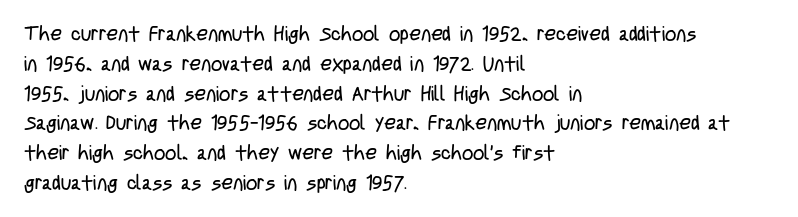
Rule under the text: the space is simply empty. Upright lettering throughout. This rendering leaves character spacing at its baseline value. If you drew a ruler down the left edge, every line would touch it. Is there much room between lines? A standard amount, neither cramped nor airy. This reads as an unemphasized weight, regular at the heaviest.
